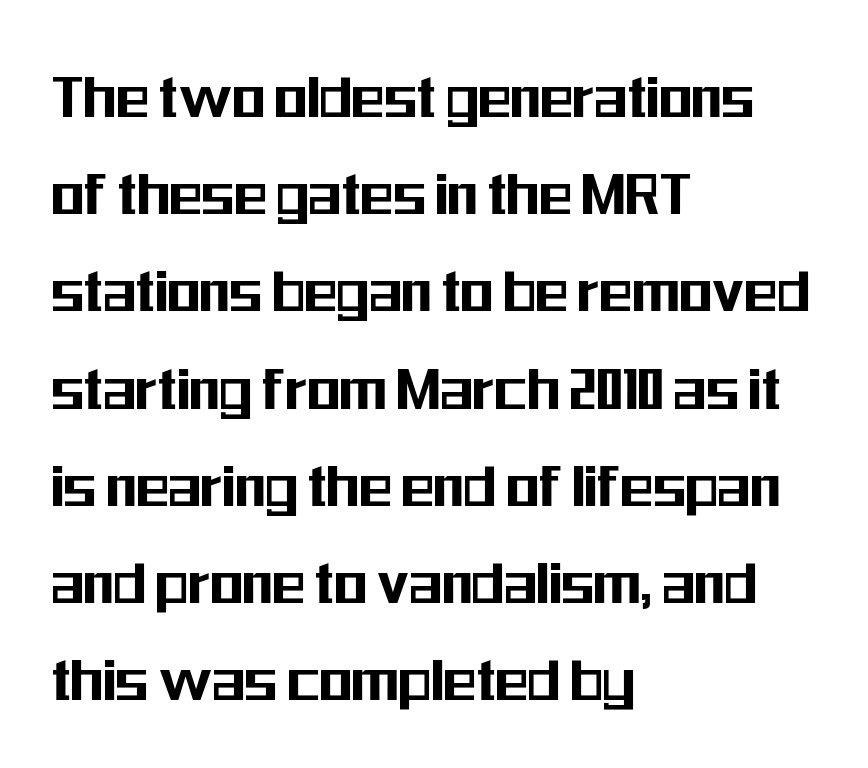
Q: Is the text italic (slanted)? A: No, it is upright.
Q: Is the typeface a serif or a sans-serif typeface? A: Sans-serif.
Q: Is the text underlined? A: No.
Q: How is the paragraph aligned? A: Left-aligned.
Q: Is the spacing between letters normal or unusually wide? A: Normal.
Q: Is the spacing between lines tight, normal or loose? A: Normal.
Q: Width (condensed, normal, or wide)? A: Condensed.
Q: Stroke contrast? A: Medium.
Q: x-height? A: Medium.
Q: Monospaced? A: No.
